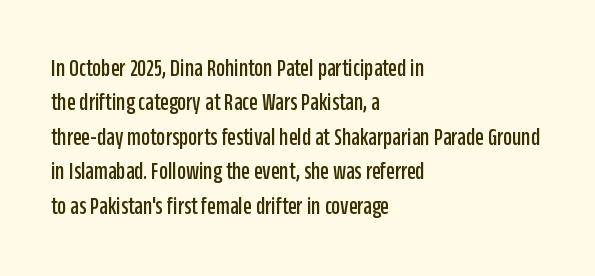
Q: Is the text italic (slanted)? A: No, it is upright.
Q: Is the text underlined? A: No.
Q: How is the paragraph aligned? A: Left-aligned.
Q: Is the spacing between letters normal or unusually wide? A: Normal.
Q: Is the spacing between lines tight, normal or loose? A: Normal.
